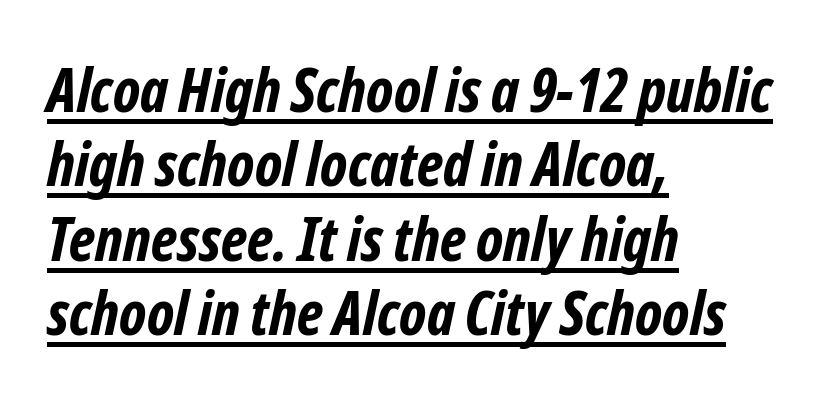
Q: Is the text bold? A: Yes.
Q: Is the typeface a serif or a sans-serif typeface? A: Sans-serif.
Q: Is the text underlined? A: Yes.
Q: How is the paragraph aligned? A: Left-aligned.
Q: Is the spacing between letters normal or unusually wide? A: Normal.
Q: Width (condensed, normal, or wide)? A: Condensed.
Q: Stroke contrast? A: Low.
Q: x-height? A: Medium.
Q: Monospaced? A: No.
